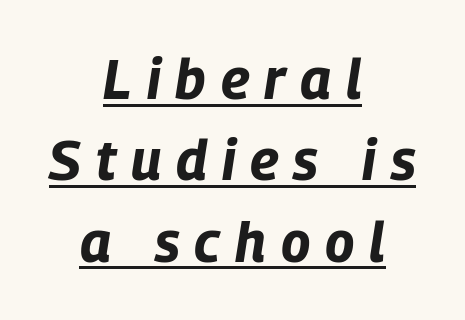
The image shows 55 px bold, condensed type, italic (leaning right); set centered, normal line spacing (1.48x), unusually wide letter spacing (+0.27 em), underlined; low stroke contrast and a large x-height.
